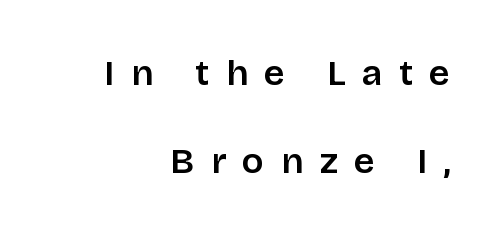
You can tell it's not italic because the verticals are truly vertical. Each word looks stretched out because of the extra space between its letters. The designer went with a sans here, leaving each stem footless. A somewhat darkened texture: the type is semibold rather than bold. A typesetter would call this leading open, well beyond the default. Note the varied advance widths — an 'i' is clearly narrower than an 'm'.
